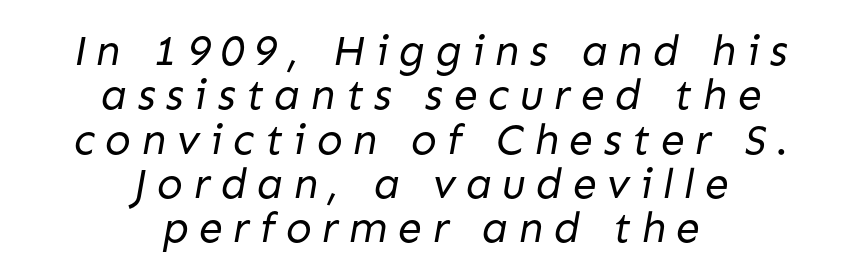
Rows of type sit shoulder to shoulder in the vertical direction. These lines have a slow, spaced-out rhythm from letter to letter. A quiet, ordinary-to-light weight characterises the typeface. A centered setting, common on invitations and titles, is used for this passage. The letters advance in unequal steps, a hallmark of proportional type.
